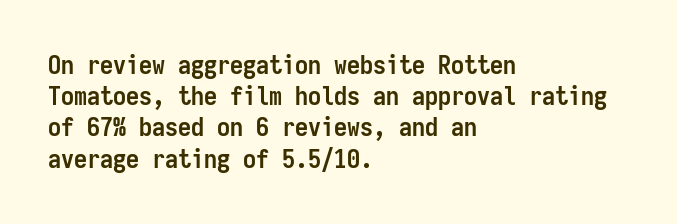
A typesetter would mark this as roman, not italic. The face used here is rendered with its standard letterfit. As a designer I'd log this as weight 700, bold. Underlining? Definitely not there. The text block is weighted toward the left margin, trailing off unevenly rightward.
